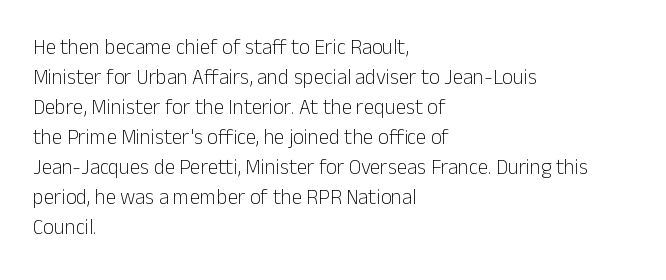
{"italic": "no", "bold": "no", "underline": "no", "align": "left", "line_spacing": "normal", "line_spacing_ratio": 1.43, "letter_spacing": "normal", "letter_spacing_em": 0.0, "glyph_px": 21}
